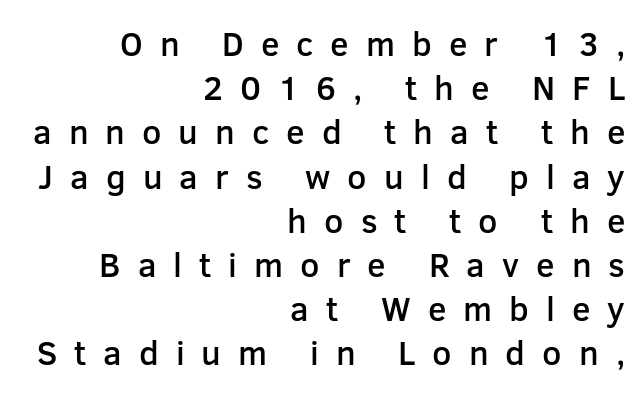
The image shows 34 px semibold sans-serif type, upright; set right-aligned, normal line spacing (1.3x), unusually wide letter spacing (+0.5 em), not underlined; low stroke contrast and a medium x-height.
